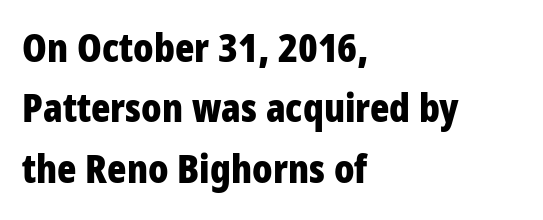
These lines are rendered in a variable-pitch font. Regarding leading, the lines here are spaced in the standard way. If you drew a line through each stem, it would be perfectly vertical. Quick note: underline off. Caption: multi-line text, flush left, ragged right. The rendering keeps characters at their native spacing.
